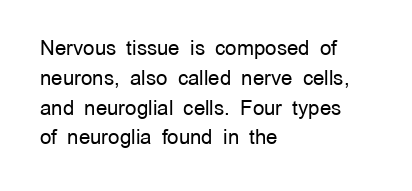
The image shows 20 px text type, upright; set left-aligned, normal line spacing (1.49x), normal letter spacing, not underlined.
